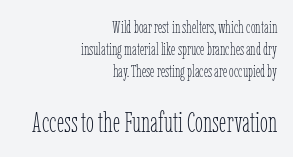
{"italic": "no", "bold": "no", "weight": "thin", "width": "condensed", "stroke_contrast": "low", "x_height": "medium", "monospaced": "no", "underline": "no", "align": "right", "line_spacing": "normal", "line_spacing_ratio": 1.28, "letter_spacing": "normal", "letter_spacing_em": 0.0, "larger_block": "second", "size_ratio": 1.71, "glyph_px": 29}
